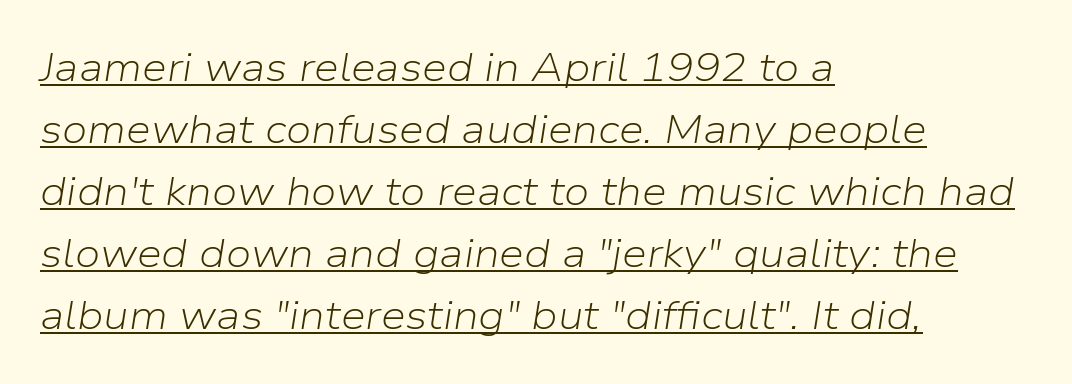
Q: Is the text bold? A: No.
Q: Is the text italic (slanted)? A: Yes, it leans right by about 9 degrees.
Q: Is the text underlined? A: Yes.
Q: How is the paragraph aligned? A: Left-aligned.
Q: Is the spacing between letters normal or unusually wide? A: Normal.
Q: Is the spacing between lines tight, normal or loose? A: Normal.
Q: Width (condensed, normal, or wide)? A: Normal.
Q: Stroke contrast? A: Low.
Q: x-height? A: Medium.
Q: Monospaced? A: No.
